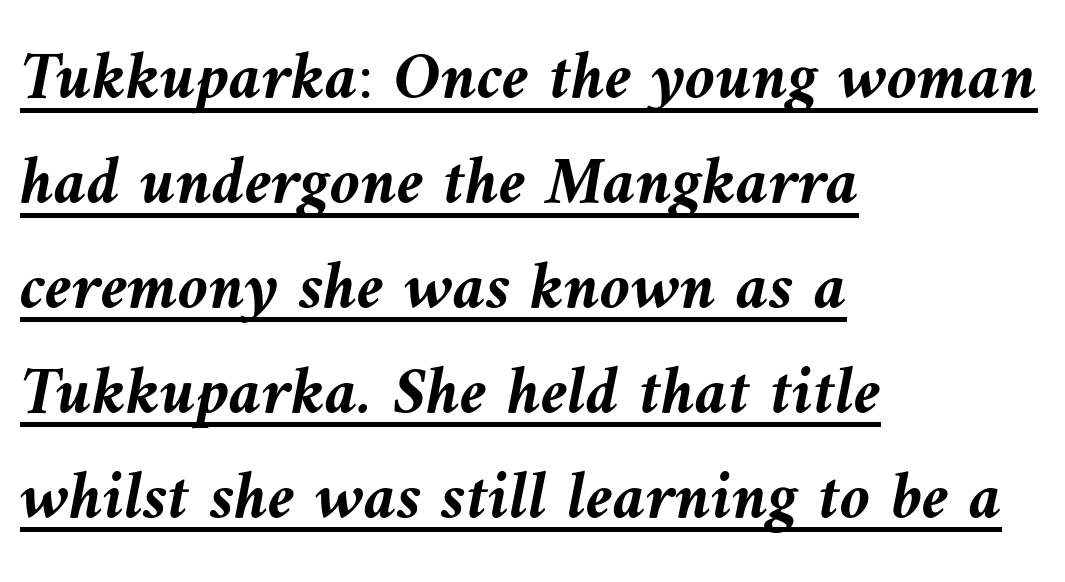
Which margin do the lines hug? The left one — the right edge is uneven. Underlined type. Summary of weight: heavy, a full bold. The rendering uses natural spacing where letterforms have individual widths. The passage shown has conventional tracking throughout. Posture: slanted.
